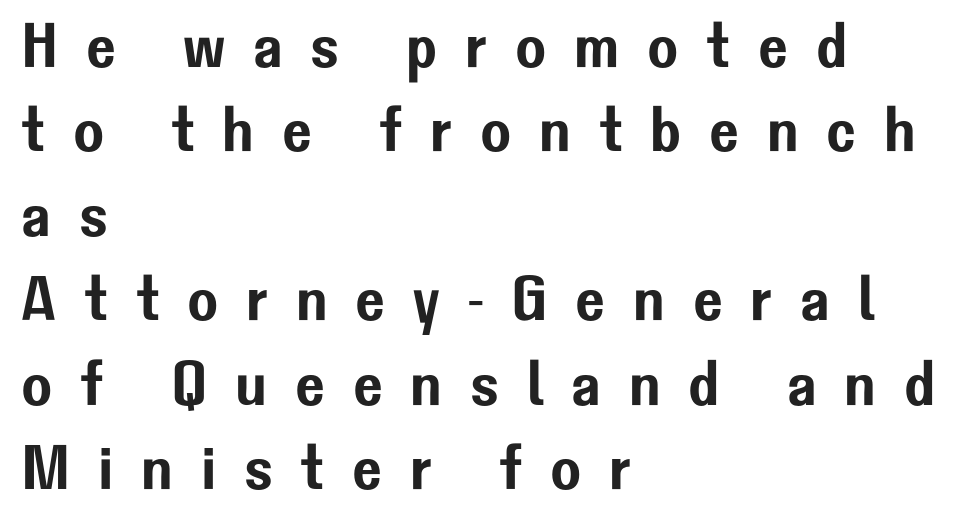
{"serif": "no", "italic": "no", "width": "normal", "stroke_contrast": "low", "x_height": "medium", "monospaced": "no", "underline": "no", "align": "left", "line_spacing": "normal", "line_spacing_ratio": 1.34, "letter_spacing": "wide", "letter_spacing_em": 0.44, "glyph_px": 63}
